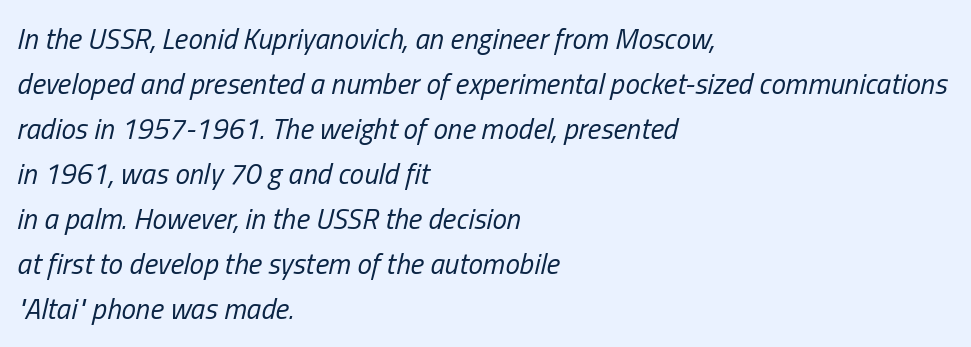
Q: Is the text bold? A: No.
Q: Is the text italic (slanted)? A: Yes, it leans right by about 13 degrees.
Q: Is the text underlined? A: No.
Q: How is the paragraph aligned? A: Left-aligned.
Q: Is the spacing between letters normal or unusually wide? A: Normal.
Q: Is the spacing between lines tight, normal or loose? A: Normal.
Q: Width (condensed, normal, or wide)? A: Condensed.
Q: Stroke contrast? A: Low.
Q: x-height? A: Medium.
Q: Monospaced? A: No.
